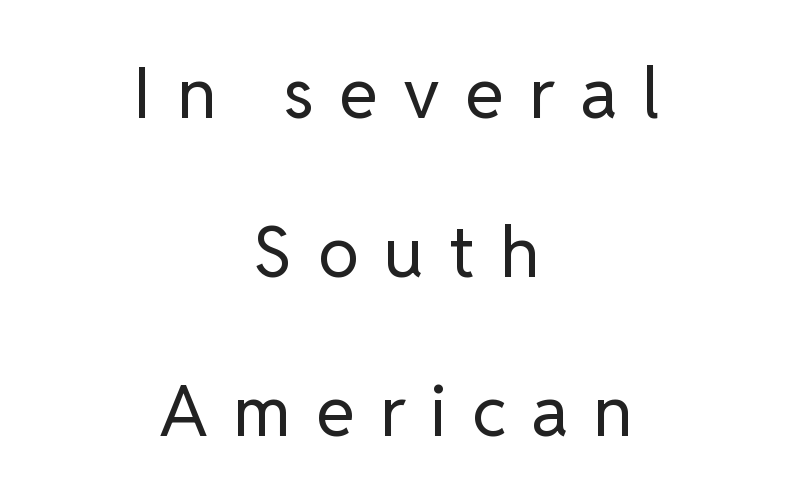
Loosely led — the rows are spread out. Is the letter spacing exaggerated? Yes — the characters are pushed far apart. A typesetter would call this proportional, since set widths differ per character. One-word summary of the alignment: center.
